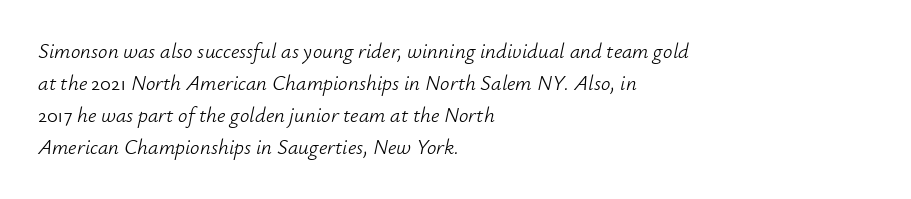
{"italic": "yes", "lean": "right", "slant_degrees": 12, "bold": "no", "underline": "no", "align": "left", "line_spacing": "normal", "line_spacing_ratio": 1.52, "letter_spacing": "normal", "letter_spacing_em": 0.0, "glyph_px": 21}
